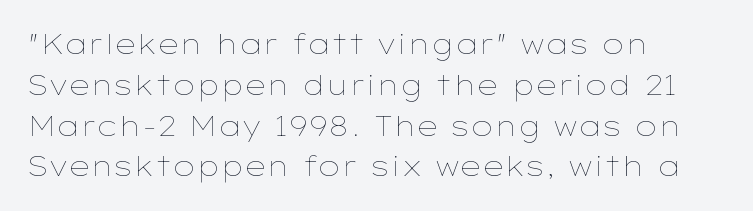
The passage shown stacks its lines at a standard gap. Plain, unruled lines of type. Summary of weight: not heavy and not bold. The rendering keeps characters at their native spacing. Notice how the stems are strictly vertical — no italics here.
